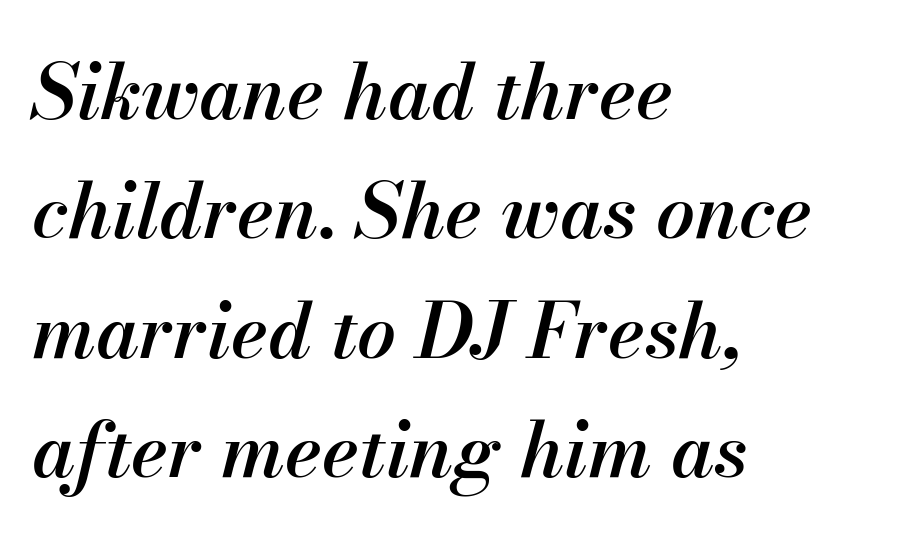
The string is rendered with underlining switched off. Character widths vary here, with narrow letters taking less room than wide ones. The compositor pushed each line to the left boundary. Quick note: interline space is typical.
